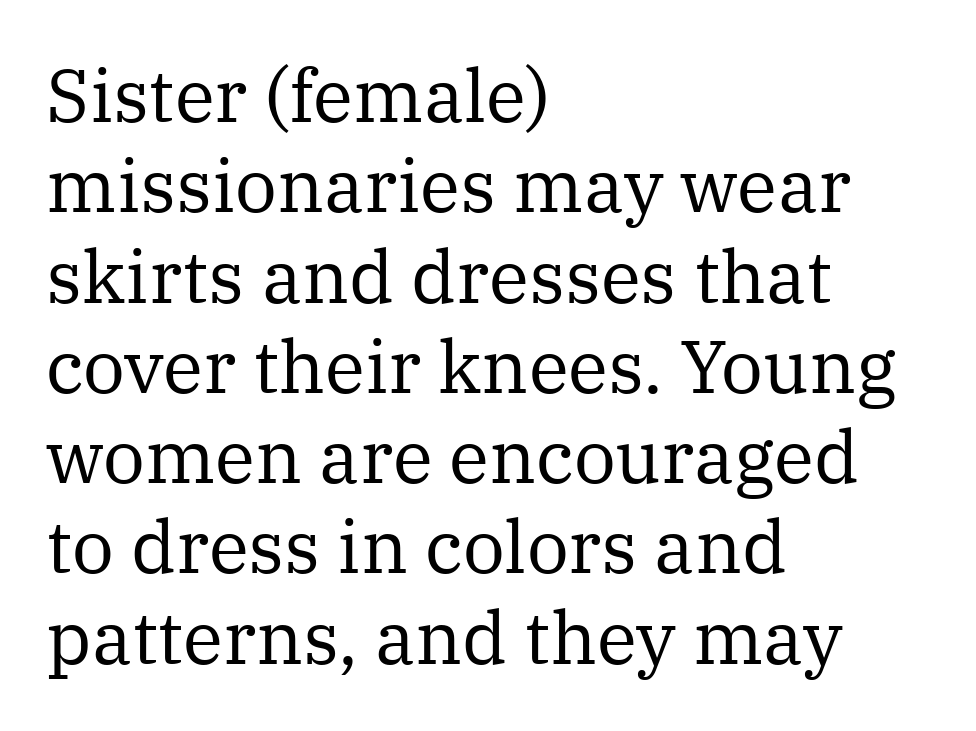
The type family on display is of the serif kind. Ink coverage per letter is moderate at most. Compared with typical body copy, the letter spacing here is the same. Unmarked baselines from the first word to the last.
